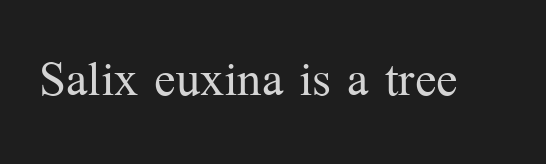
The image shows 64 px light serif type, upright; set normal letter spacing, not underlined; medium stroke contrast and a medium x-height.
